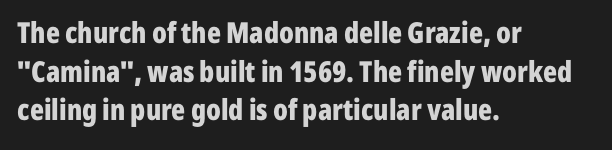
These lines are composed in type without serifs. Horizontally, the lines are justified to the leading edge only. The lettering holds an erect, upright posture throughout. The letters are bold, with thick, heavy strokes. Nobody touched the tracking dial on this one.
